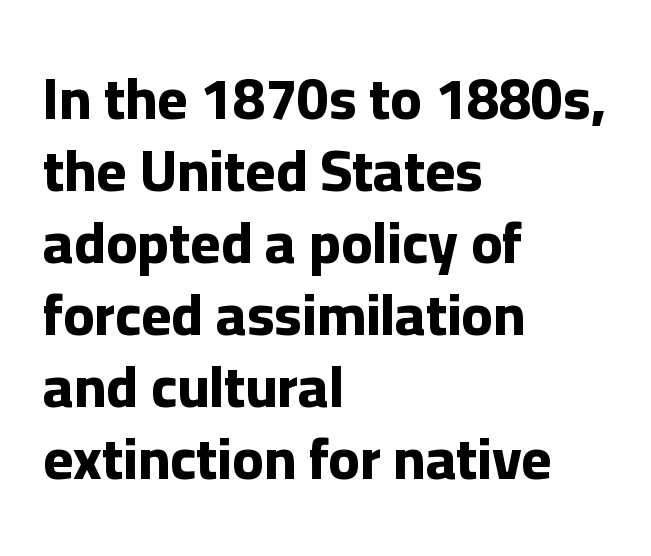
Q: Is the text bold? A: Yes.
Q: Is the text italic (slanted)? A: No, it is upright.
Q: Is the typeface a serif or a sans-serif typeface? A: Sans-serif.
Q: Is the text underlined? A: No.
Q: How is the paragraph aligned? A: Left-aligned.
Q: Is the spacing between letters normal or unusually wide? A: Normal.
Q: Width (condensed, normal, or wide)? A: Normal.
Q: Stroke contrast? A: Low.
Q: x-height? A: Medium.
Q: Monospaced? A: No.
